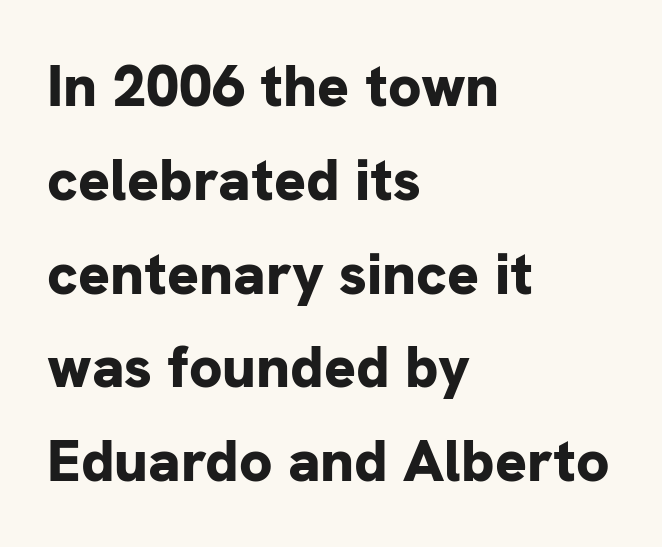
The image shows 59 px bold sans-serif type, upright; set left-aligned, normal line spacing (1.59x), normal letter spacing, not underlined; low stroke contrast and a medium x-height.
